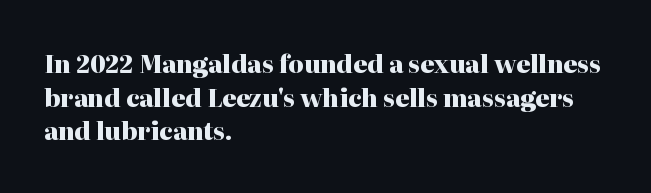
Any mark beneath the type? The region is blank. Regular leading. The face used here is rendered with its standard letterfit. These words are printed bold, with thick strokes throughout. Italic? Not at all — the glyphs are vertical. Left-aligned paragraph, ragged on the right.
